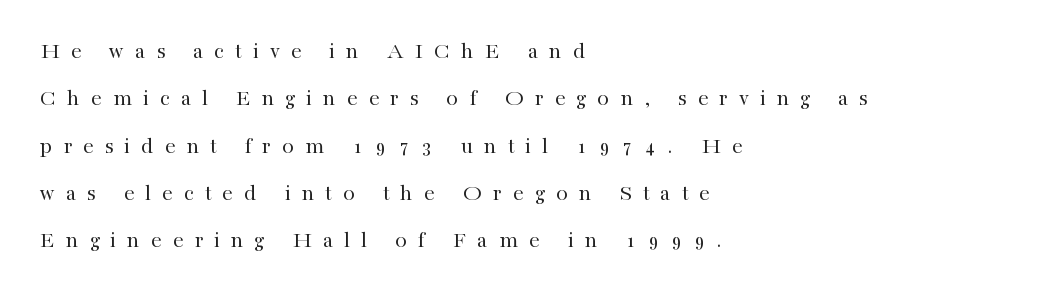
No italicization has been applied; the sample stays upright. A quiet, ordinary-to-light weight characterises the typeface. One-word summary of the alignment: left. The passage shown stacks its lines with a broad gap.
